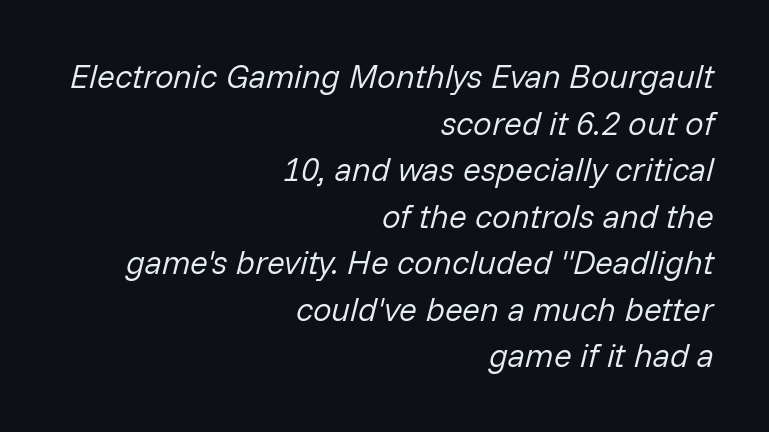
Q: Is the text bold? A: No.
Q: Is the text italic (slanted)? A: Yes, it leans right by about 14 degrees.
Q: Is the text underlined? A: No.
Q: How is the paragraph aligned? A: Right-aligned.
Q: Is the spacing between letters normal or unusually wide? A: Normal.
Q: Is the spacing between lines tight, normal or loose? A: Normal.
Q: Width (condensed, normal, or wide)? A: Normal.
Q: Stroke contrast? A: Low.
Q: x-height? A: Medium.
Q: Monospaced? A: No.
